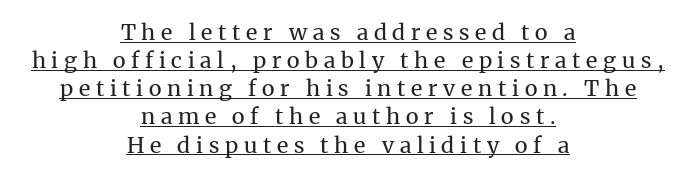
Stems and bowls with no extra thickness — not bold. Students, observe the line beneath the letters — that is underlining. One-word summary of the alignment: center. The lettering holds an erect, upright posture throughout. Spacing between characters has been opened up far beyond the box default. Baseline-to-baseline distance is the conventional proportion of letter height.
